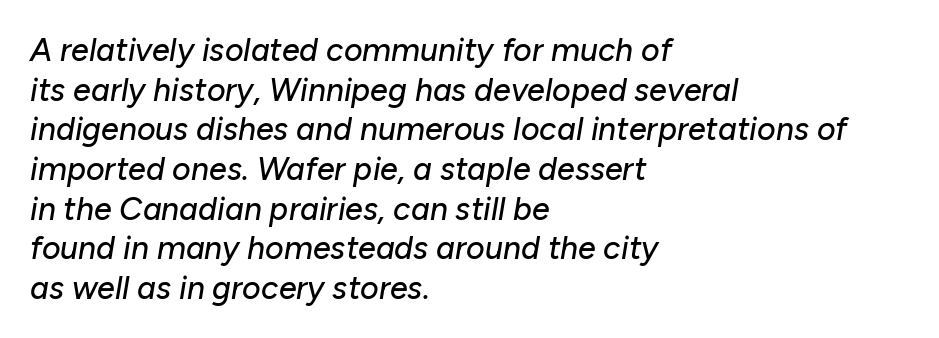
Think of a printed novel: that variable character pitch is what you see here. There is no visible air inserted between adjacent glyphs. The axis of the letterforms is tilted away from vertical. The paragraph shown leans on its left margin. Honestly, there is no underline to notice here at all.
